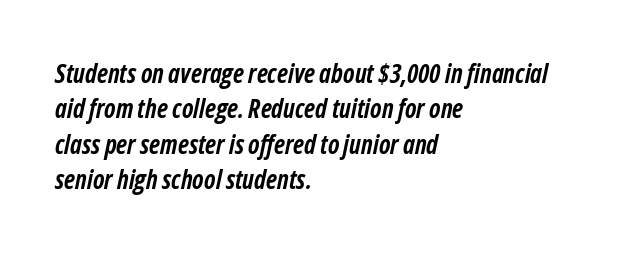
{"italic": "yes", "lean": "right", "slant_degrees": 12, "bold": "yes", "underline": "no", "align": "left", "line_spacing": "normal", "line_spacing_ratio": 1.36, "letter_spacing": "normal", "letter_spacing_em": 0.0, "glyph_px": 26}
